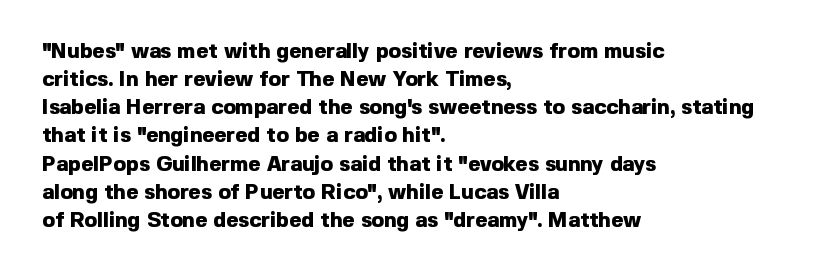
The image shows 21 px bold type, upright; set left-aligned, normal line spacing (1.34x), normal letter spacing, not underlined.
